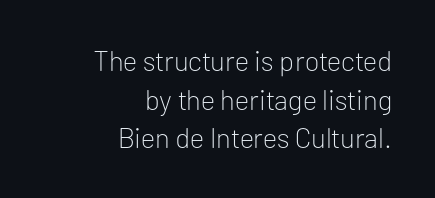
The image shows 28 px light sans-serif type, upright; set right-aligned, normal line spacing (1.38x), normal letter spacing, not underlined; low stroke contrast and a medium x-height.
